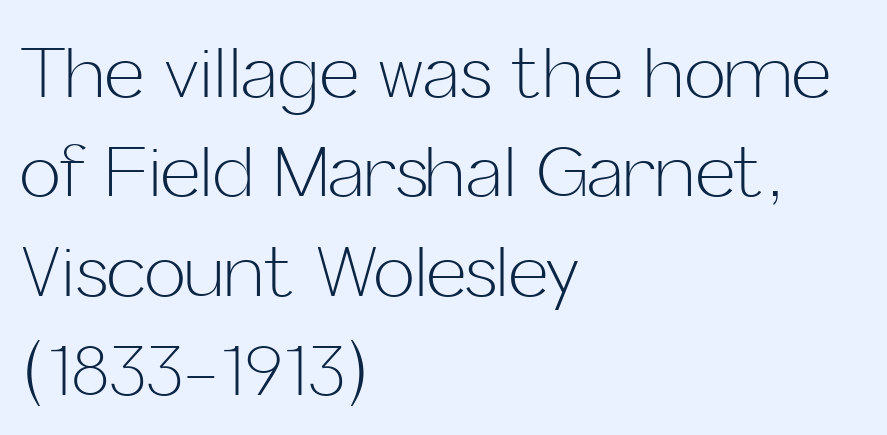
Is there much room between lines? A standard amount, neither cramped nor airy. This sample uses plain, unmodified letter spacing. The foot of each line stays bare and open. Casual observation: everything's shoved over to the left. Varying glyph widths throughout — classic text-font behaviour. Characters remain perfectly vertical along every line.
